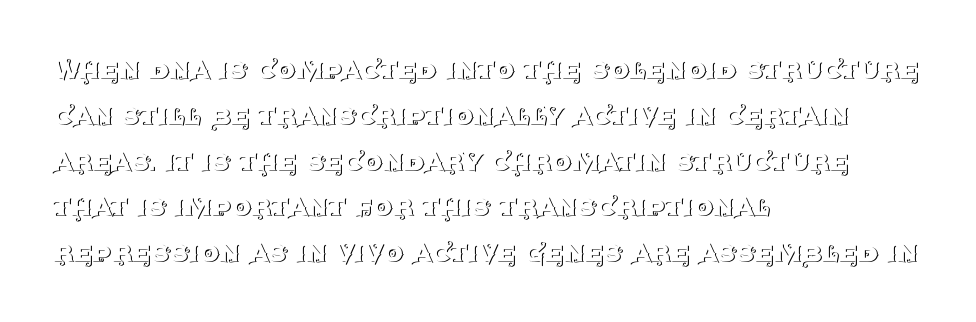
{"serif": "yes", "italic": "no", "bold": "no", "weight": "thin", "width": "normal", "stroke_contrast": "medium", "x_height": "large", "monospaced": "no", "underline": "no", "align": "left", "line_spacing": "normal", "line_spacing_ratio": 1.43, "letter_spacing": "normal", "letter_spacing_em": 0.0, "glyph_px": 32}
